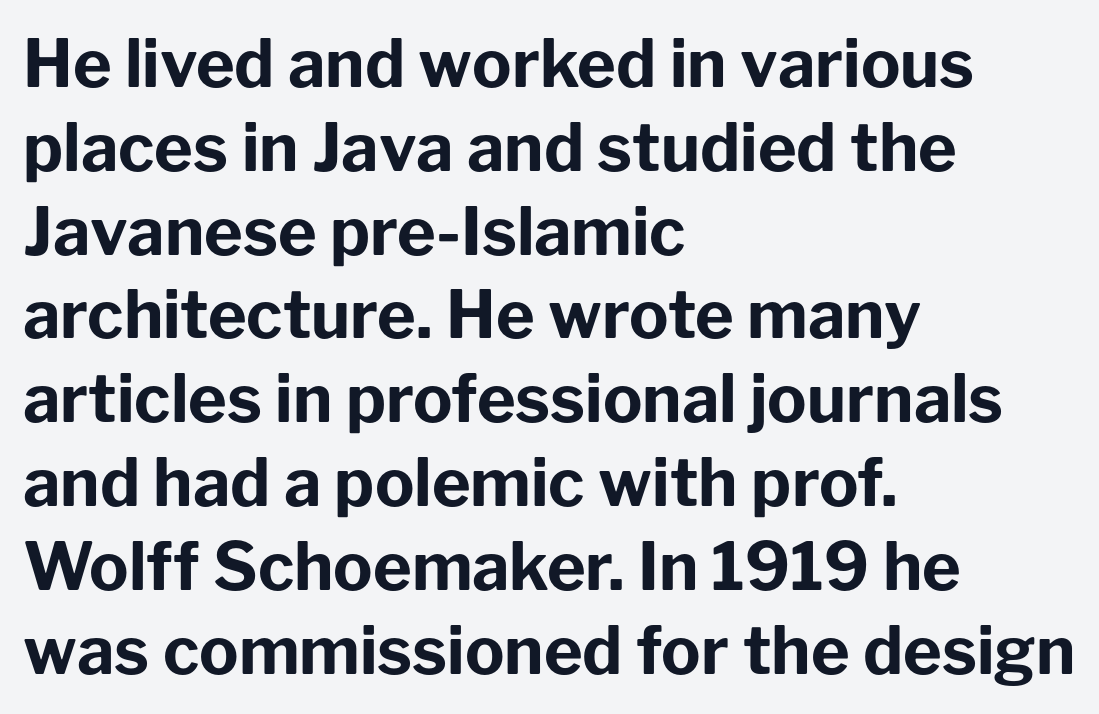
Q: Is the text bold? A: Yes.
Q: Is the text italic (slanted)? A: No, it is upright.
Q: Is the typeface a serif or a sans-serif typeface? A: Sans-serif.
Q: Is the text underlined? A: No.
Q: How is the paragraph aligned? A: Left-aligned.
Q: Is the spacing between letters normal or unusually wide? A: Normal.
Q: Is the spacing between lines tight, normal or loose? A: Normal.
Q: Width (condensed, normal, or wide)? A: Normal.
Q: Stroke contrast? A: Low.
Q: x-height? A: Medium.
Q: Monospaced? A: No.
